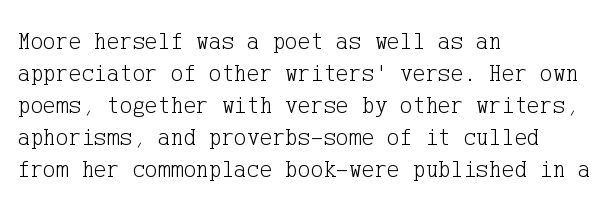
{"italic": "no", "bold": "no", "underline": "no", "align": "left", "line_spacing": "normal", "line_spacing_ratio": 1.33, "letter_spacing": "normal", "letter_spacing_em": 0.0, "glyph_px": 24}
